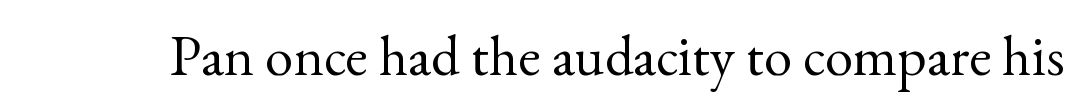
Q: Is the text bold? A: No.
Q: Is the text italic (slanted)? A: No, it is upright.
Q: Is the typeface a serif or a sans-serif typeface? A: Serif.
Q: Is the text underlined? A: No.
Q: Is the spacing between letters normal or unusually wide? A: Normal.
Q: Width (condensed, normal, or wide)? A: Normal.
Q: x-height? A: Small.
Q: Monospaced? A: No.
